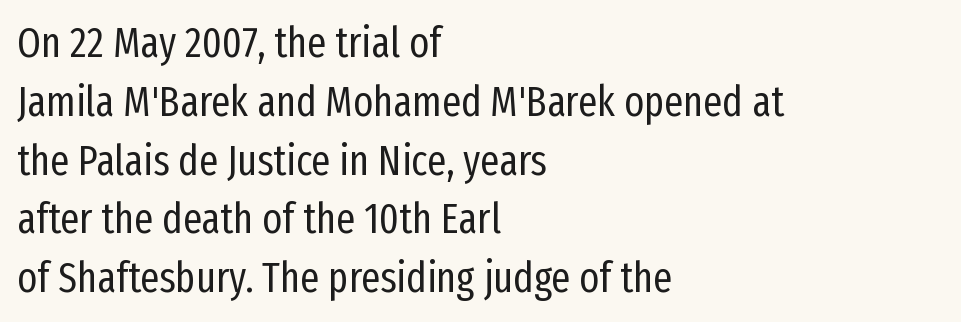
Q: Is the text bold? A: No.
Q: Is the text italic (slanted)? A: No, it is upright.
Q: Is the typeface a serif or a sans-serif typeface? A: Sans-serif.
Q: Is the text underlined? A: No.
Q: How is the paragraph aligned? A: Left-aligned.
Q: Is the spacing between letters normal or unusually wide? A: Normal.
Q: Is the spacing between lines tight, normal or loose? A: Normal.
Q: Width (condensed, normal, or wide)? A: Condensed.
Q: Stroke contrast? A: Low.
Q: x-height? A: Medium.
Q: Monospaced? A: No.
